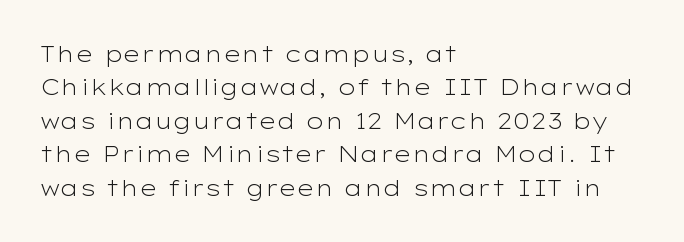
Q: Is the text bold? A: No.
Q: Is the text italic (slanted)? A: No, it is upright.
Q: Is the text underlined? A: No.
Q: How is the paragraph aligned? A: Left-aligned.
Q: Is the spacing between letters normal or unusually wide? A: Normal.
Q: Is the spacing between lines tight, normal or loose? A: Normal.
